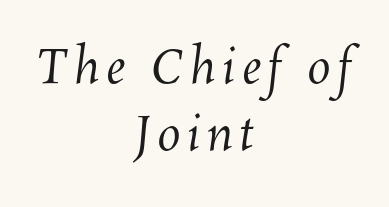
You could not count columns in this text — the font is proportionally spaced. The typeface has the unassuming heft of standard copy or less. The rendering positions every line midway between the sides. Descender tails drop into unmarked territory. Compared with typical paragraphs, the rows here are spaced about the same.
